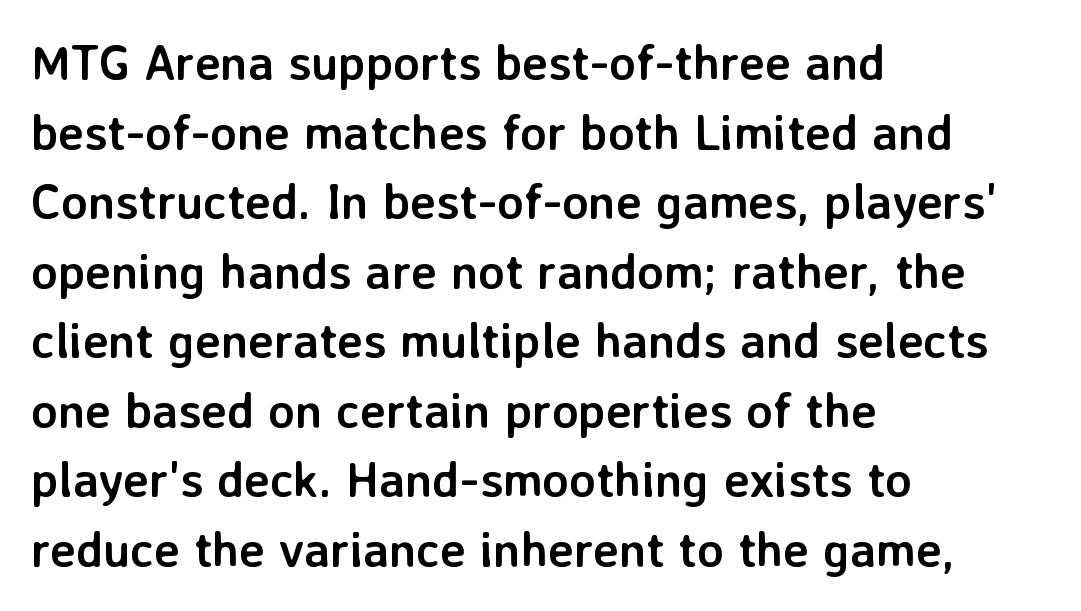
{"serif": "no", "italic": "no", "bold": "yes", "weight": "semibold", "width": "normal", "stroke_contrast": "low", "x_height": "medium", "monospaced": "no", "underline": "no", "align": "left", "line_spacing": "normal", "line_spacing_ratio": 1.42, "letter_spacing": "normal", "letter_spacing_em": 0.0, "glyph_px": 49}
